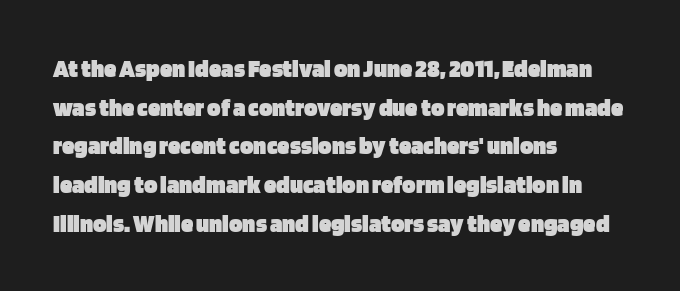
Q: Is the text bold? A: Yes.
Q: Is the text italic (slanted)? A: No, it is upright.
Q: Is the text underlined? A: No.
Q: How is the paragraph aligned? A: Left-aligned.
Q: Is the spacing between letters normal or unusually wide? A: Normal.
Q: Is the spacing between lines tight, normal or loose? A: Normal.
